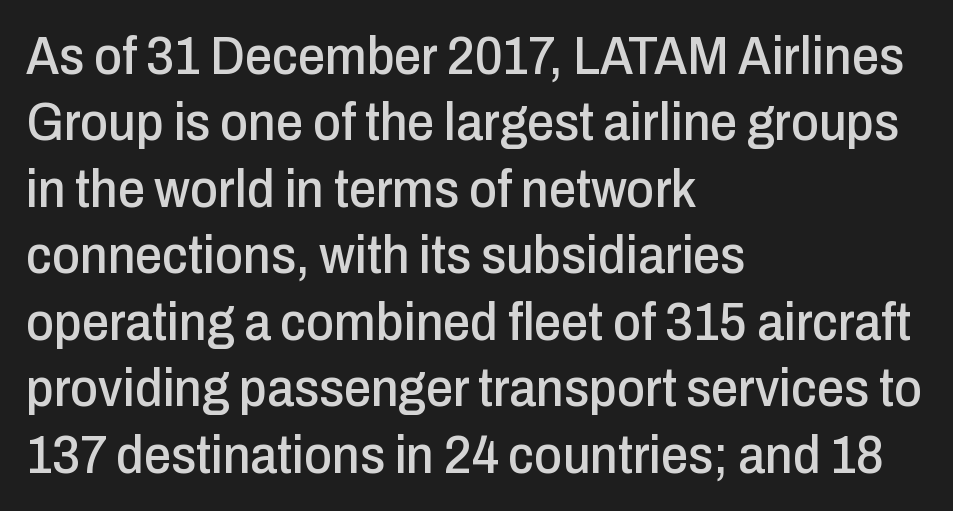
Q: Is the text italic (slanted)? A: No, it is upright.
Q: Is the typeface a serif or a sans-serif typeface? A: Sans-serif.
Q: Is the text underlined? A: No.
Q: How is the paragraph aligned? A: Left-aligned.
Q: Is the spacing between letters normal or unusually wide? A: Normal.
Q: Width (condensed, normal, or wide)? A: Condensed.
Q: Stroke contrast? A: Low.
Q: x-height? A: Medium.
Q: Monospaced? A: No.
